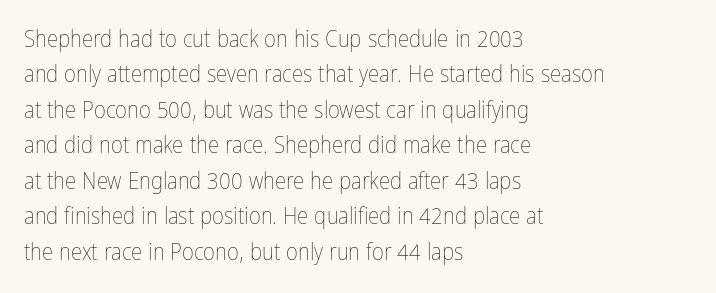
The image shows 23 px text type, upright; set left-aligned, normal line spacing (1.54x), normal letter spacing, not underlined.
